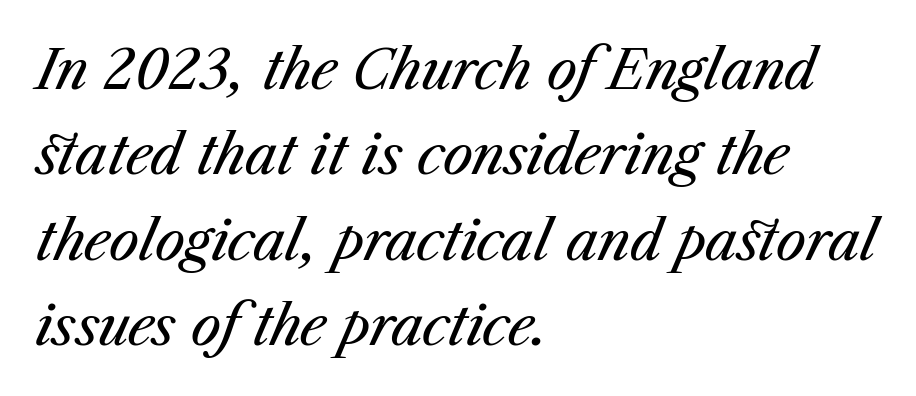
Quick note: italic. Is this a fixed-width face? No — the glyphs have proportional, varying widths. Vertical spacing — default. Stroke thickness stays within the range of a standard reading face or lighter. Letter spacing: default.
